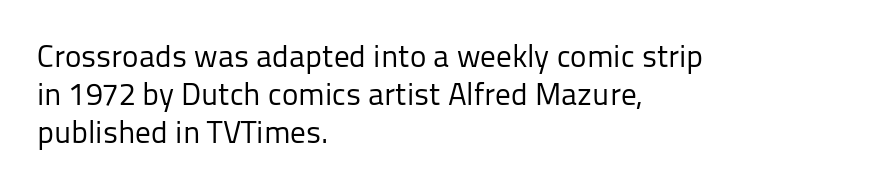
The image shows 31 px regular-weight sans-serif type, upright; set left-aligned, line spacing 1.22x, normal letter spacing, not underlined; low stroke contrast and a medium x-height.
